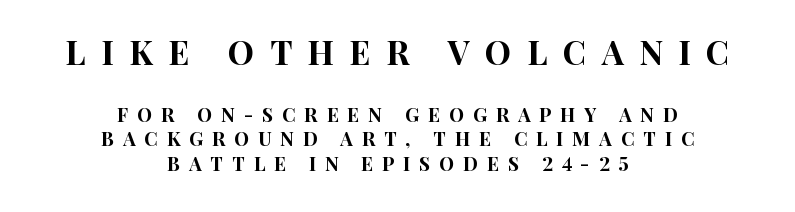
{"serif": "no", "italic": "no", "width": "condensed", "stroke_contrast": "high", "x_height": "large", "monospaced": "no", "underline": "no", "align": "center", "line_spacing": "normal", "line_spacing_ratio": 1.29, "letter_spacing": "wide", "letter_spacing_em": 0.47, "larger_block": "first", "size_ratio": 1.74, "glyph_px": 33}
